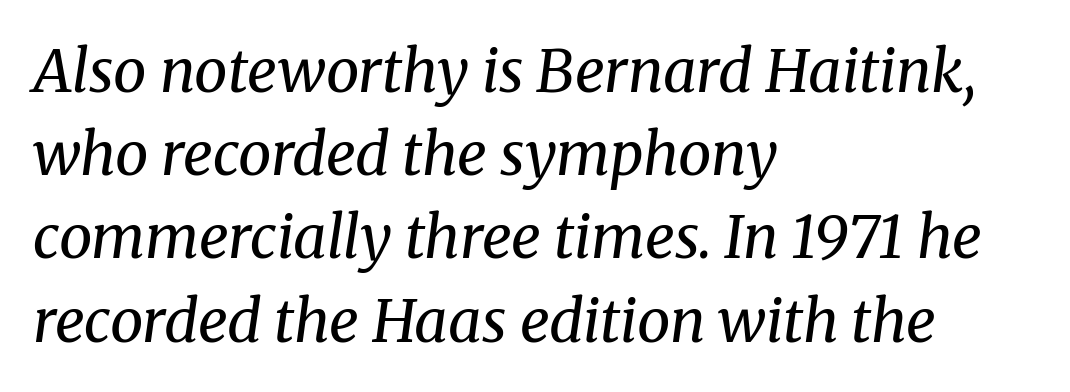
Q: Is the text bold? A: No.
Q: Is the text italic (slanted)? A: Yes, it leans right by about 8 degrees.
Q: Is the typeface a serif or a sans-serif typeface? A: Serif.
Q: Is the text underlined? A: No.
Q: How is the paragraph aligned? A: Left-aligned.
Q: Is the spacing between letters normal or unusually wide? A: Normal.
Q: Is the spacing between lines tight, normal or loose? A: Normal.
Q: Width (condensed, normal, or wide)? A: Normal.
Q: Stroke contrast? A: Medium.
Q: x-height? A: Medium.
Q: Monospaced? A: No.
